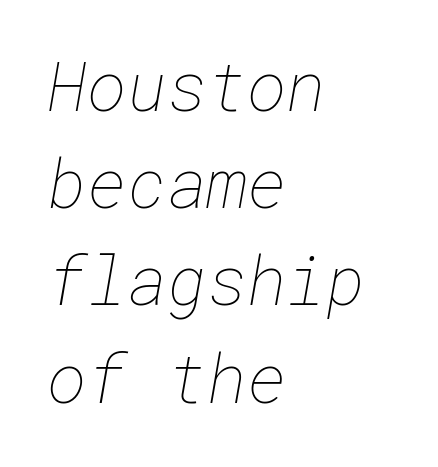
{"bold": "no", "weight": "thin", "width": "normal", "stroke_contrast": "low", "x_height": "medium", "underline": "no", "align": "left", "line_spacing": "normal", "line_spacing_ratio": 1.43, "letter_spacing": "normal", "letter_spacing_em": 0.0, "glyph_px": 68}
